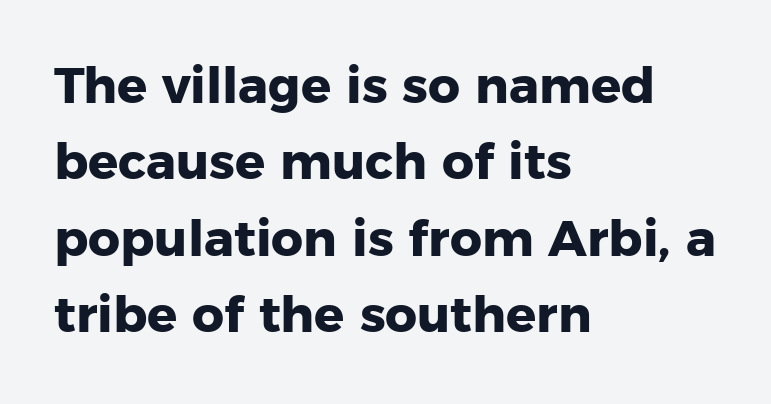
The image shows 50 px heavy sans-serif type, upright; set left-aligned, normal line spacing (1.53x), normal letter spacing, not underlined; low stroke contrast and a medium x-height.
